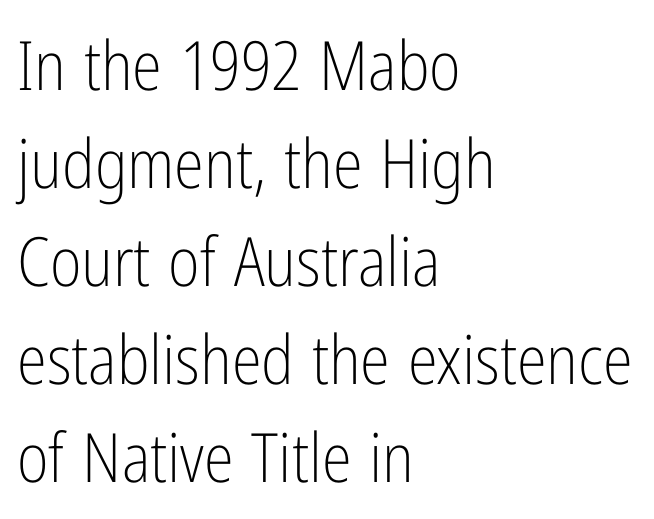
The image shows 68 px light, condensed sans-serif type, upright; set left-aligned, normal line spacing (1.44x), normal letter spacing, not underlined; low stroke contrast and a medium x-height.
